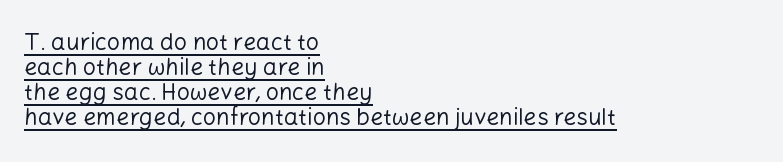
The image shows 23 px text type, upright; set left-aligned, tight line spacing (1.08x), normal letter spacing, underlined.
